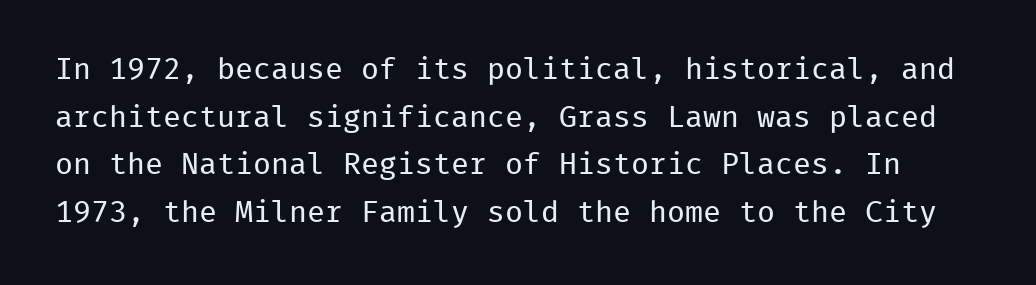
The image shows 30 px regular-weight sans-serif type, upright, monospaced; set normal line spacing (1.59x), normal letter spacing, not underlined; low stroke contrast and a medium x-height.
